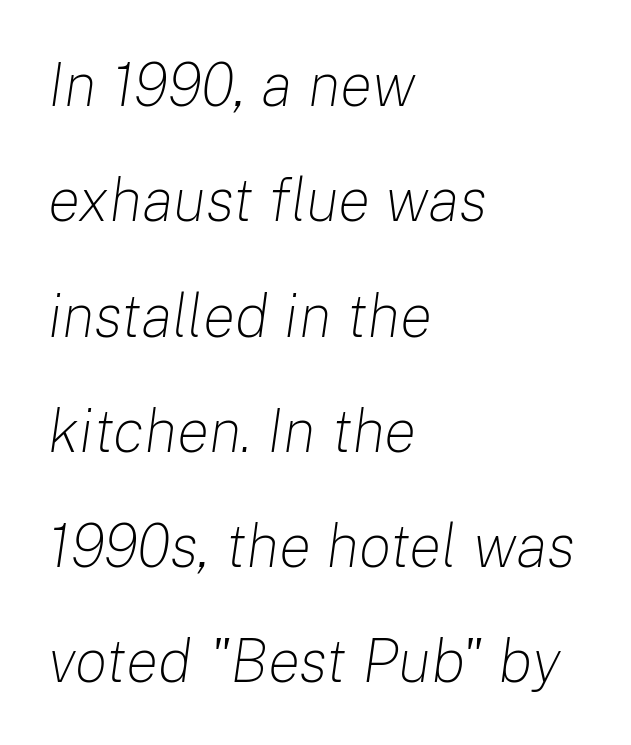
The image shows 61 px light type, italic (leaning right); set left-aligned, line spacing 1.89x, normal letter spacing, not underlined; low stroke contrast and a medium x-height.
